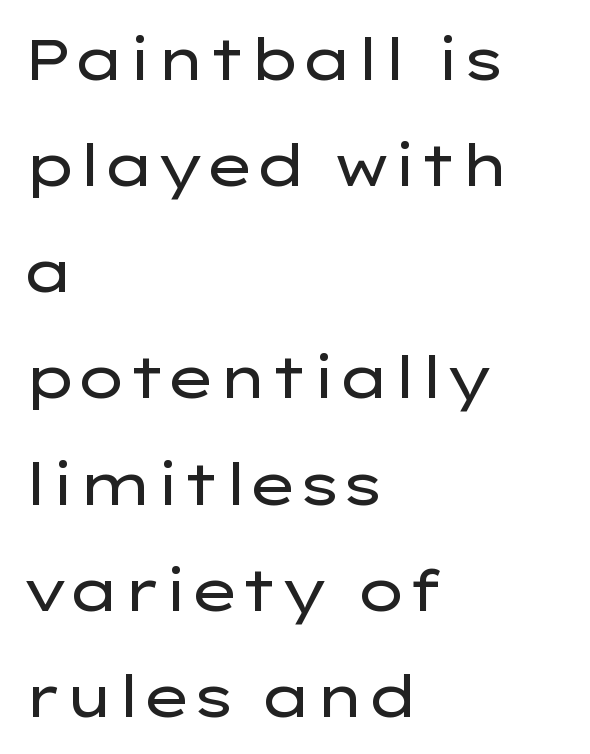
{"serif": "no", "italic": "no", "bold": "no", "weight": "regular", "width": "wide", "stroke_contrast": "low", "x_height": "medium", "monospaced": "no", "underline": "no", "align": "left", "line_spacing_ratio": 1.83, "letter_spacing": "normal", "letter_spacing_em": 0.0, "glyph_px": 58}
